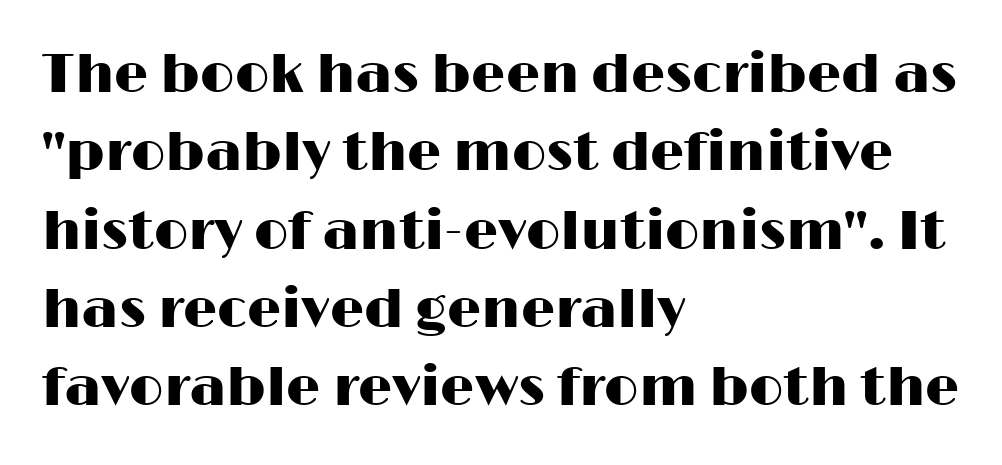
The image shows 54 px wide sans-serif type, upright; set left-aligned, normal line spacing (1.45x), normal letter spacing, not underlined; high stroke contrast and a medium x-height.
